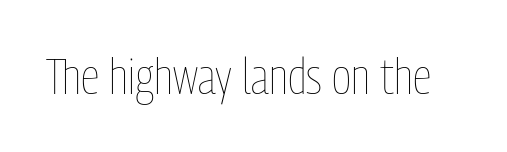
Italic: no, the glyphs are upright roman. Spacing verdict: proportional, widths tailored to each character. Unbolded letterforms with no extra heft. Descender tails drop into unmarked territory. Letter spacing: default.
